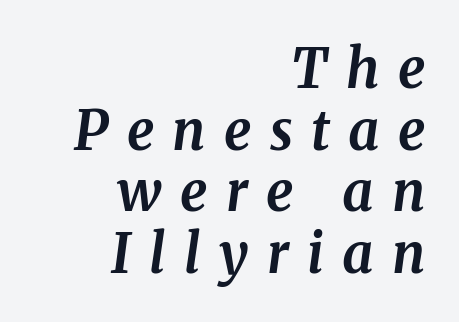
{"serif": "yes", "italic": "yes", "lean": "right", "slant_degrees": 8, "bold": "yes", "weight": "bold", "width": "normal", "stroke_contrast": "medium", "x_height": "medium", "monospaced": "no", "underline": "no", "align": "right", "line_spacing": "tight", "line_spacing_ratio": 1.14, "letter_spacing": "wide", "letter_spacing_em": 0.34, "glyph_px": 54}
